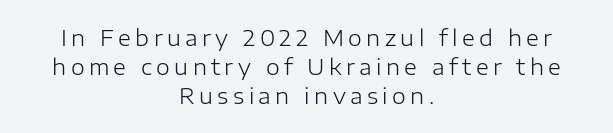
{"italic": "no", "bold": "no", "underline": "no", "align": "center", "line_spacing": "normal", "line_spacing_ratio": 1.32, "letter_spacing": "wide", "letter_spacing_em": 0.2, "glyph_px": 22}
